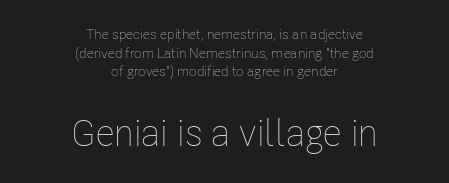
{"italic": "no", "bold": "no", "weight": "thin", "width": "condensed", "stroke_contrast": "low", "x_height": "medium", "monospaced": "no", "underline": "no", "align": "center", "line_spacing": "normal", "line_spacing_ratio": 1.33, "letter_spacing": "normal", "letter_spacing_em": 0.0, "larger_block": "second", "size_ratio": 2.64, "glyph_px": 37}
